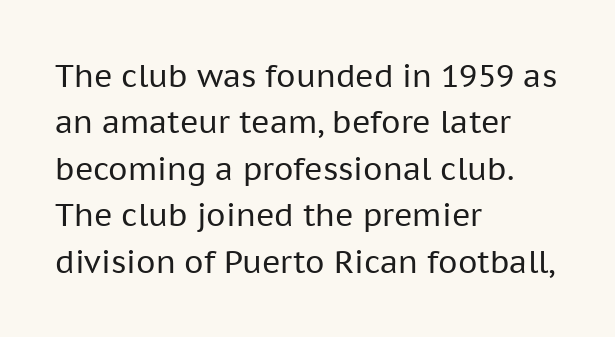
Q: Is the text bold? A: No.
Q: Is the text italic (slanted)? A: No, it is upright.
Q: Is the typeface a serif or a sans-serif typeface? A: Sans-serif.
Q: Is the text underlined? A: No.
Q: How is the paragraph aligned? A: Left-aligned.
Q: Is the spacing between letters normal or unusually wide? A: Normal.
Q: Is the spacing between lines tight, normal or loose? A: Normal.
Q: Width (condensed, normal, or wide)? A: Normal.
Q: Stroke contrast? A: Low.
Q: x-height? A: Medium.
Q: Monospaced? A: No.
